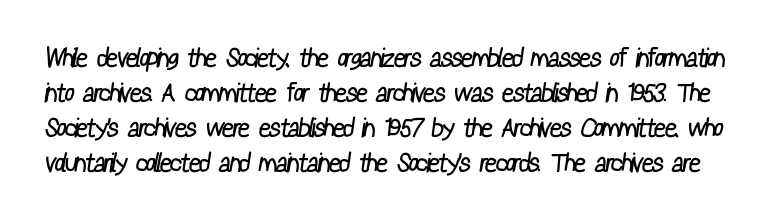
The image shows 26 px text type; set normal line spacing (1.35x), normal letter spacing, not underlined.
